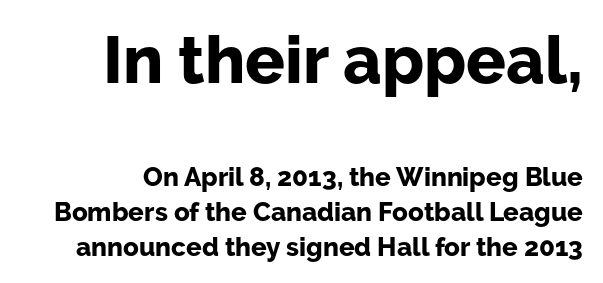
Q: Is the text bold? A: Yes.
Q: Is the text italic (slanted)? A: No, it is upright.
Q: Is the typeface a serif or a sans-serif typeface? A: Sans-serif.
Q: Is the text underlined? A: No.
Q: Is the spacing between letters normal or unusually wide? A: Normal.
Q: Is the spacing between lines tight, normal or loose? A: Normal.
Q: Which block of text is set in a larger size, the first (top) or the second (bottom)? A: The first (top) one.
Q: Width (condensed, normal, or wide)? A: Normal.
Q: Stroke contrast? A: Low.
Q: x-height? A: Medium.
Q: Monospaced? A: No.
